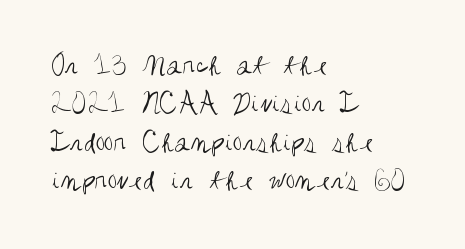
Q: Is the text bold? A: No.
Q: Is the typeface a serif or a sans-serif typeface? A: Sans-serif.
Q: Is the text underlined? A: No.
Q: How is the paragraph aligned? A: Left-aligned.
Q: Is the spacing between letters normal or unusually wide? A: Normal.
Q: Is the spacing between lines tight, normal or loose? A: Normal.
Q: Width (condensed, normal, or wide)? A: Condensed.
Q: Stroke contrast? A: Medium.
Q: x-height? A: Large.
Q: Monospaced? A: No.
